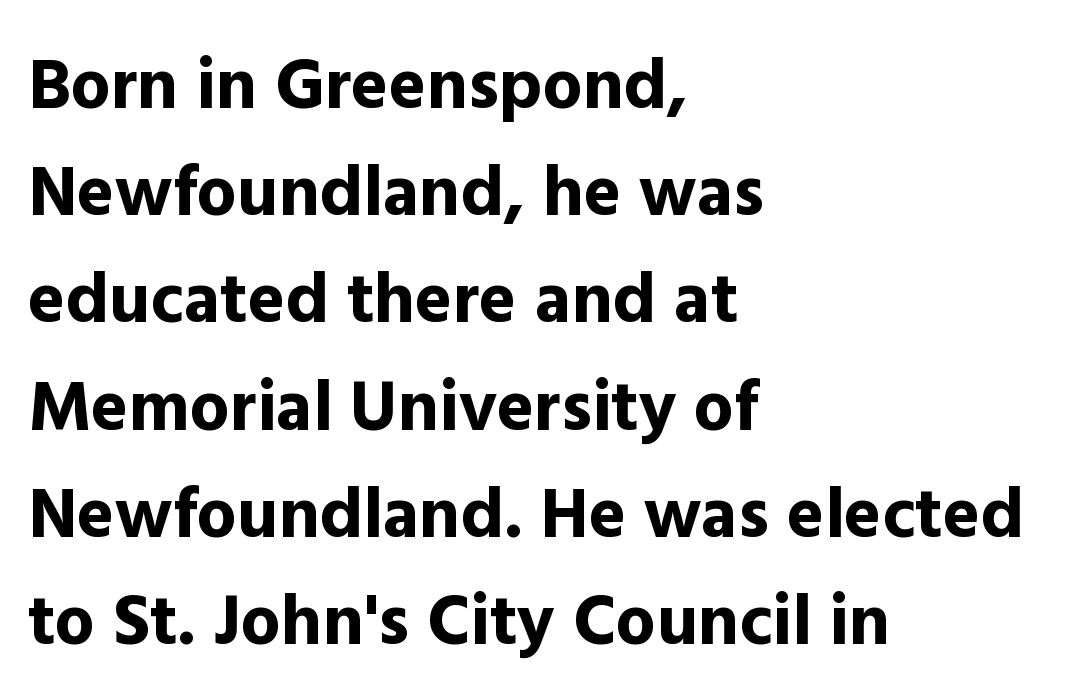
Posture: upright roman. Caption: multi-line text, flush left, ragged right. The string is rendered with underlining switched off. Letter spacing: default.
